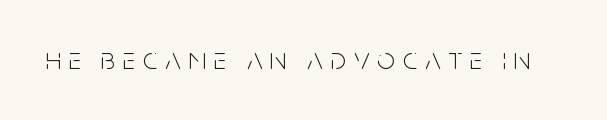
A typesetter would call this proportional, since set widths differ per character. Font category for this specimen: sans-serif. The letterforms sit at book weight or below. Quick note: not italic, upright.
